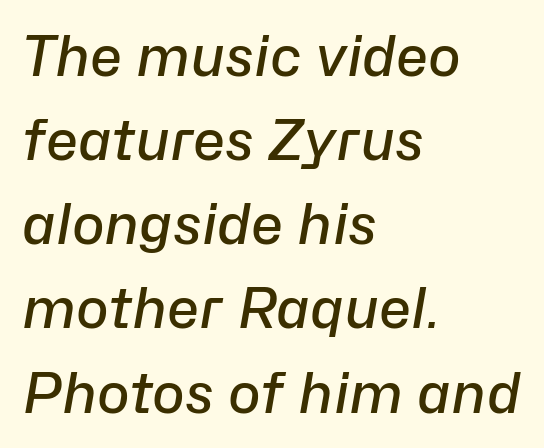
{"italic": "yes", "lean": "right", "slant_degrees": 10, "bold": "semi", "weight": "semibold", "width": "normal", "stroke_contrast": "low", "x_height": "medium", "monospaced": "no", "underline": "no", "align": "left", "line_spacing": "normal", "line_spacing_ratio": 1.53, "letter_spacing": "normal", "letter_spacing_em": 0.0, "glyph_px": 55}
